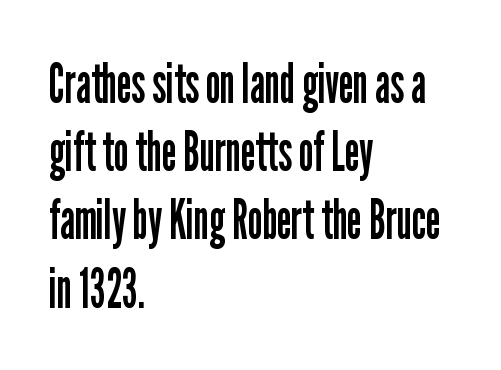
{"serif": "no", "italic": "no", "bold": "no", "weight": "regular", "width": "condensed", "stroke_contrast": "low", "x_height": "medium", "monospaced": "no", "underline": "no", "align": "left", "line_spacing_ratio": 1.24, "letter_spacing": "normal", "letter_spacing_em": 0.0, "glyph_px": 55}
